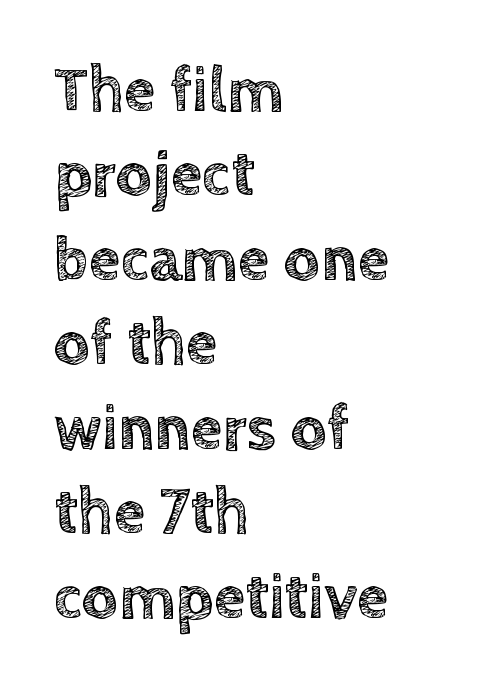
The image shows 64 px text type, upright; set left-aligned, normal line spacing (1.32x), normal letter spacing, not underlined; a large x-height.
